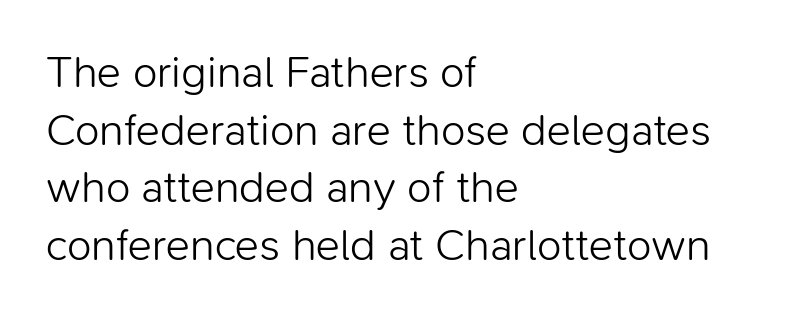
Weight: regular or lighter. The type family on display is of the sans-serif kind. Ordinary non-slanted type is in use. Default kerning and tracking; the words read as compact shapes. The passage shown is not underscored anywhere.
